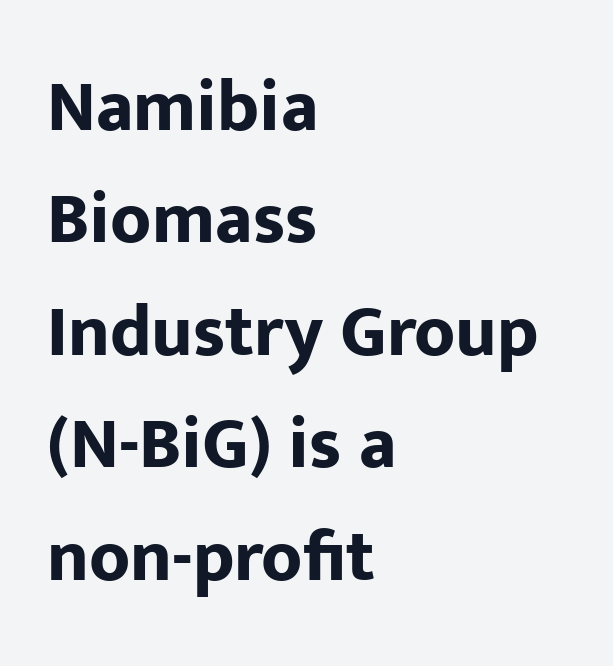
The image shows 73 px bold sans-serif type, upright; set left-aligned, normal line spacing (1.54x), normal letter spacing, not underlined; low stroke contrast and a medium x-height.
